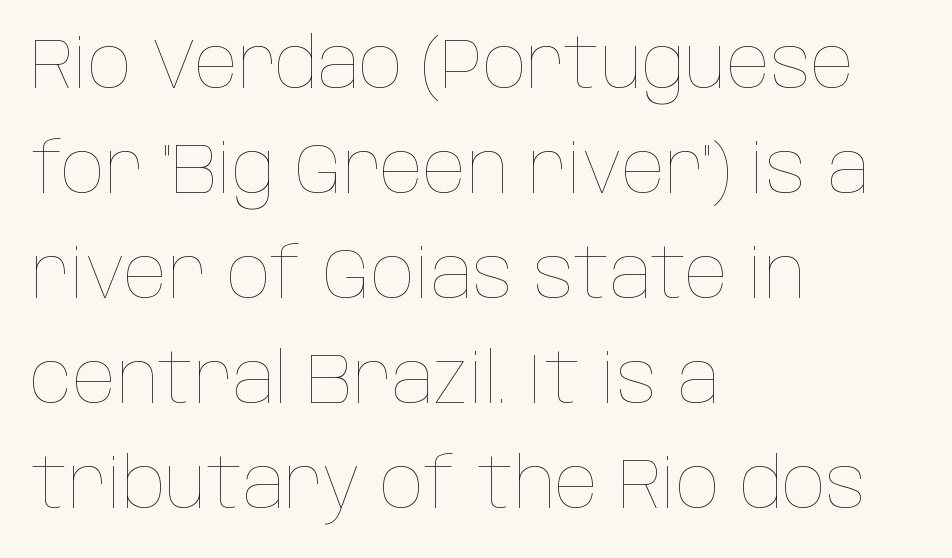
The image shows 71 px thin, condensed type, upright; set left-aligned, normal line spacing (1.48x), normal letter spacing, not underlined; low stroke contrast and a large x-height.
